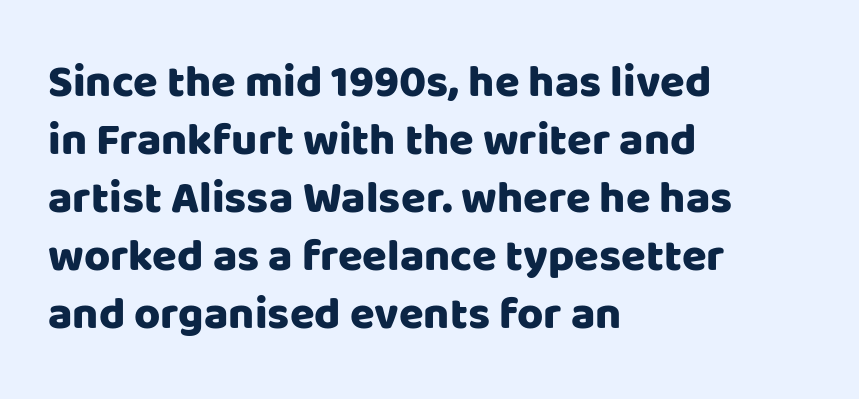
The image shows 45 px sans-serif type, upright; set left-aligned, normal line spacing (1.29x), normal letter spacing, not underlined; low stroke contrast and a large x-height.
